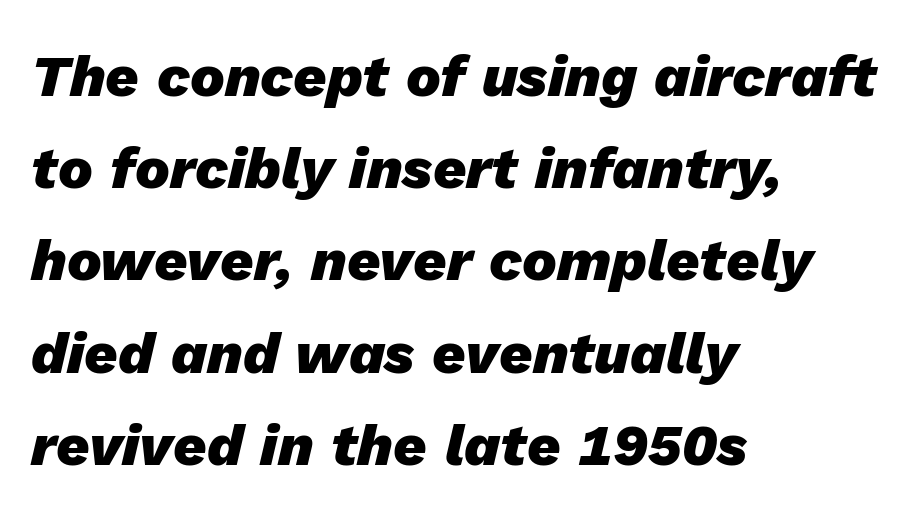
{"italic": "yes", "lean": "right", "slant_degrees": 13, "bold": "yes", "weight": "heavy", "width": "normal", "stroke_contrast": "low", "x_height": "medium", "monospaced": "no", "underline": "no", "align": "left", "line_spacing": "normal", "line_spacing_ratio": 1.59, "letter_spacing": "normal", "letter_spacing_em": 0.0, "glyph_px": 58}
